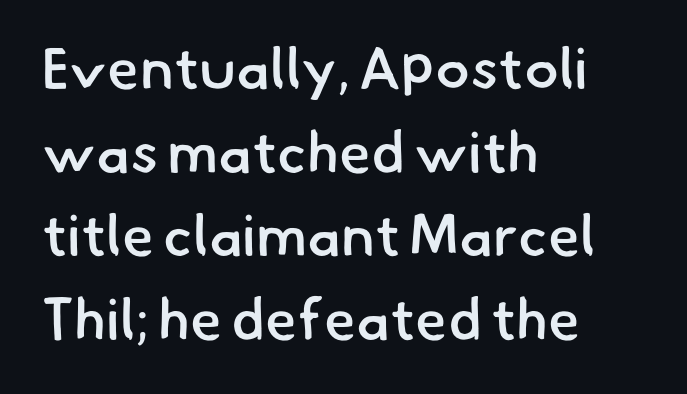
{"serif": "no", "bold": "semi", "weight": "semibold", "width": "normal", "stroke_contrast": "low", "x_height": "small", "monospaced": "no", "underline": "no", "align": "left", "line_spacing": "normal", "line_spacing_ratio": 1.44, "letter_spacing": "normal", "letter_spacing_em": 0.0, "glyph_px": 58}
